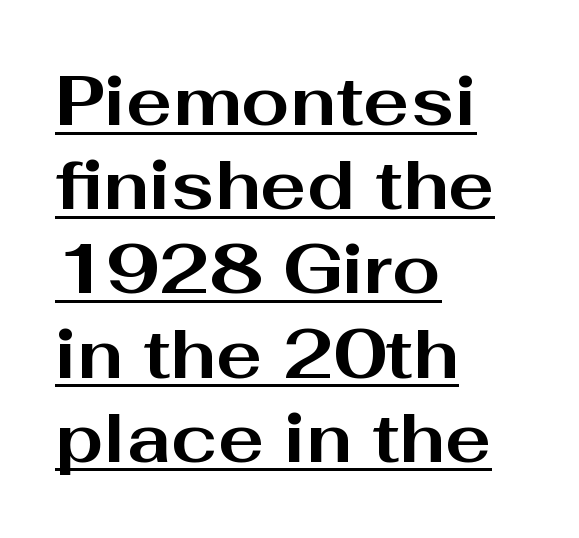
In terms of letterspacing, this is plain default setting. Think of a printed novel: that variable character pitch is what you see here. The words here are underlined. This is sans-serif lettering, the kind often seen on screens and signage.
